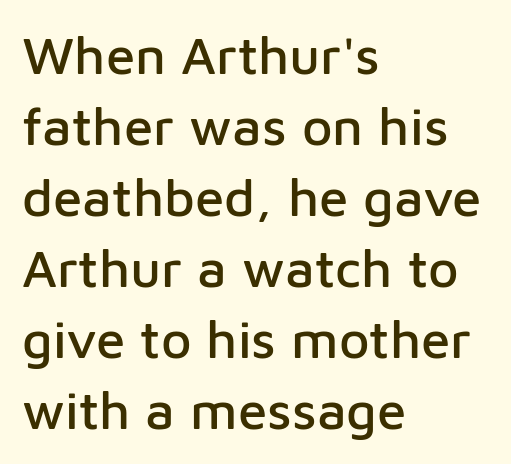
The image shows 53 px sans-serif type, upright; set left-aligned, normal line spacing (1.34x), normal letter spacing, not underlined; low stroke contrast and a medium x-height.
